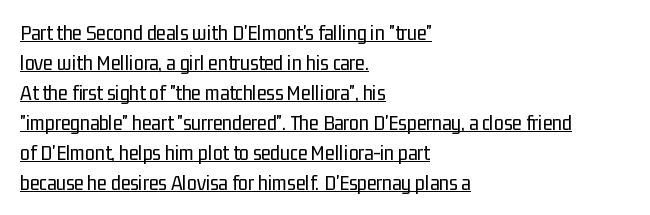
The image shows 22 px text type, upright; set left-aligned, normal line spacing (1.36x), normal letter spacing, underlined.
